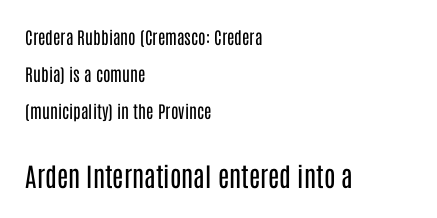
Q: Is the text bold? A: No.
Q: Is the text italic (slanted)? A: No, it is upright.
Q: Is the text underlined? A: No.
Q: How is the paragraph aligned? A: Left-aligned.
Q: Is the spacing between letters normal or unusually wide? A: Normal.
Q: Is the spacing between lines tight, normal or loose? A: Loose.
Q: Which block of text is set in a larger size, the first (top) or the second (bottom)? A: The second (bottom) one.
